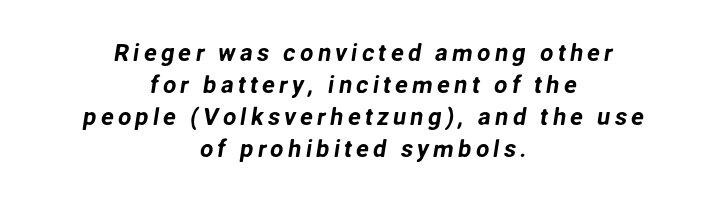
{"underline": "no", "align": "center", "line_spacing": "normal", "line_spacing_ratio": 1.33, "glyph_px": 24}
